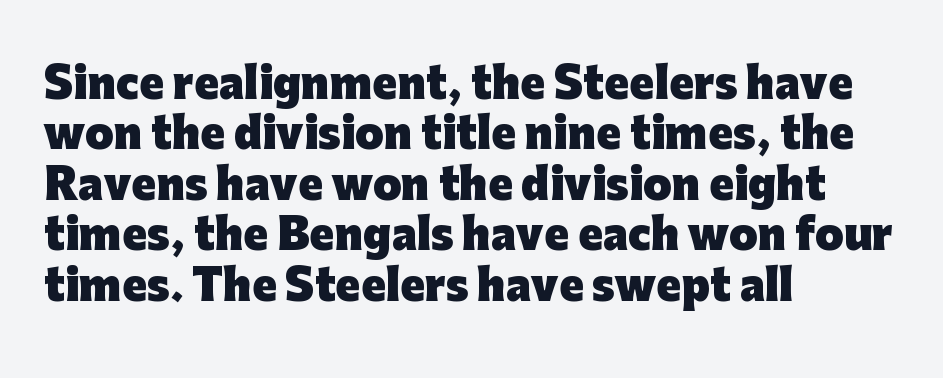
Looks like regular typesetting: each glyph gets only the width it needs. The text block is weighted toward the left margin, trailing off unevenly rightward. Quick note: not italic, upright. The glyphs in this specimen are sans serif. These lines carry a lot of weight — the face is fully bold.
